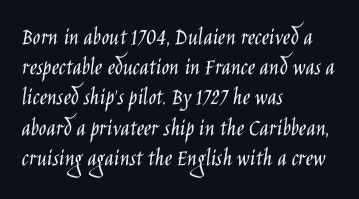
Q: Is the text bold? A: No.
Q: Is the text italic (slanted)? A: Yes.
Q: Is the text underlined? A: No.
Q: How is the paragraph aligned? A: Left-aligned.
Q: Is the spacing between letters normal or unusually wide? A: Normal.
